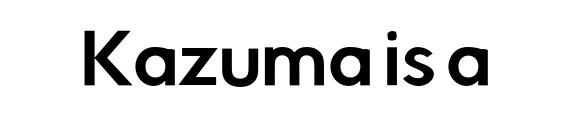
{"serif": "no", "italic": "no", "width": "normal", "stroke_contrast": "low", "x_height": "medium", "monospaced": "no", "underline": "no", "letter_spacing": "normal", "letter_spacing_em": 0.0, "glyph_px": 68}
